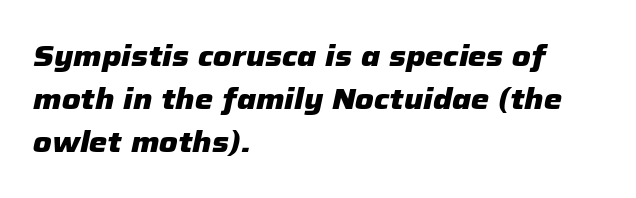
{"italic": "yes", "lean": "right", "slant_degrees": 12, "bold": "yes", "weight": "heavy", "width": "normal", "stroke_contrast": "low", "x_height": "medium", "monospaced": "no", "underline": "no", "align": "left", "line_spacing": "normal", "line_spacing_ratio": 1.48, "letter_spacing": "normal", "letter_spacing_em": 0.0, "glyph_px": 29}
